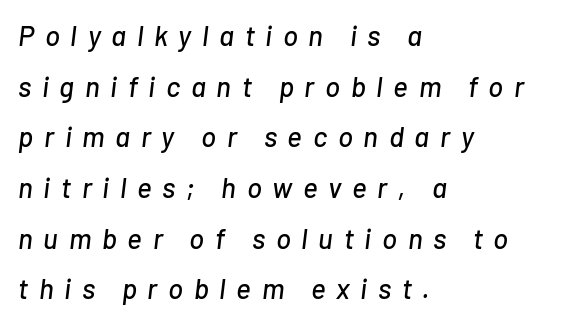
The image shows 28 px text type, italic (leaning right); set left-aligned, line spacing 1.81x, unusually wide letter spacing (+0.38 em), not underlined; low stroke contrast and a medium x-height.
